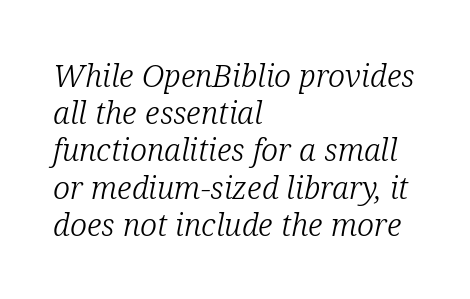
The image shows 31 px light serif type, italic (leaning right); set left-aligned, line spacing 1.2x, normal letter spacing, not underlined; low stroke contrast and a medium x-height.
